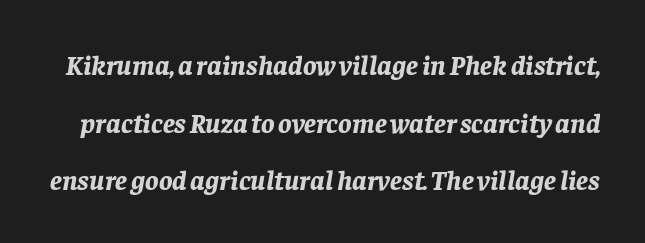
{"italic": "yes", "lean": "right", "slant_degrees": 8, "bold": "yes", "weight": "bold", "width": "normal", "stroke_contrast": "low", "x_height": "large", "monospaced": "no", "underline": "no", "line_spacing": "loose", "line_spacing_ratio": 2.06, "letter_spacing": "normal", "letter_spacing_em": 0.0, "glyph_px": 28}
